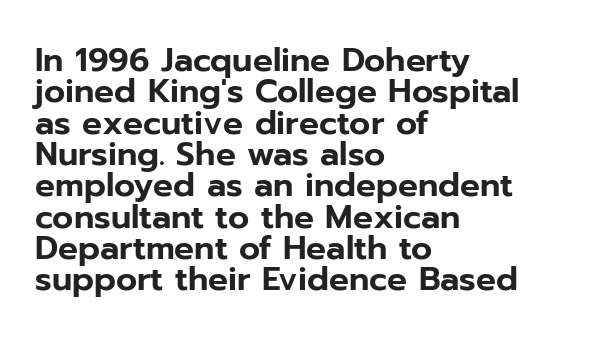
{"serif": "no", "italic": "no", "width": "normal", "stroke_contrast": "low", "x_height": "medium", "monospaced": "no", "underline": "no", "align": "left", "line_spacing": "tight", "line_spacing_ratio": 0.95, "letter_spacing": "normal", "letter_spacing_em": 0.0, "glyph_px": 33}
